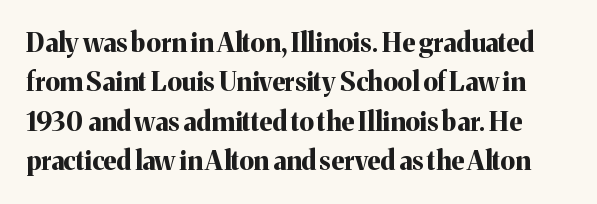
If you measured baseline to baseline, you'd find a middling distance. You can tell it's not italic because the verticals are truly vertical. Words appear dense and cohesive because spacing is normal. Plain, unruled lines of type. These words are printed bold, with thick strokes throughout.
